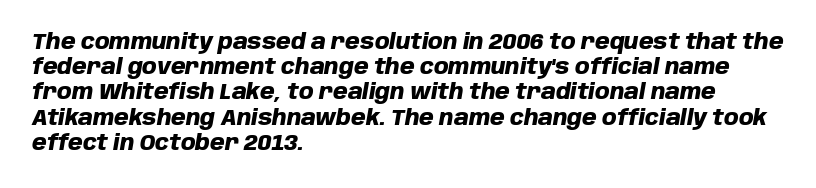
{"italic": "yes", "lean": "right", "slant_degrees": 10, "bold": "yes", "underline": "no", "align": "left", "line_spacing_ratio": 1.2, "letter_spacing": "normal", "letter_spacing_em": 0.0, "glyph_px": 21}
